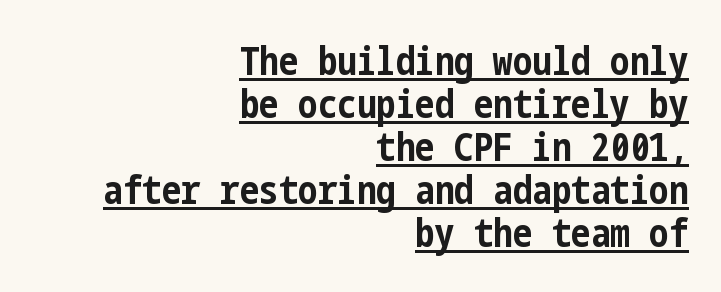
A sans-serif font was chosen for this passage. This rendering uses right alignment, leaving the left contour irregular. Quick note: underline on. The typesetting leans heavy: a genuine bold. The letters sit at their default tracking, neither squeezed nor spread. The typography opts for an upright posture over an oblique one.
